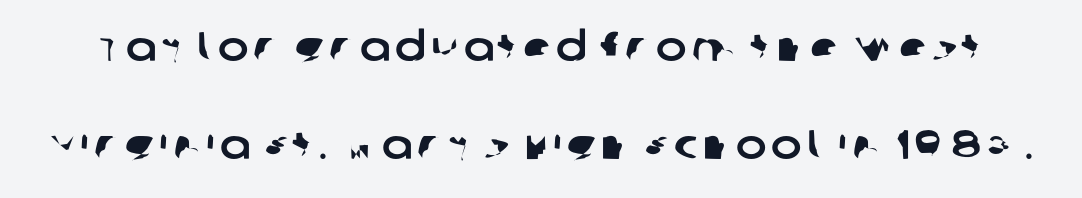
{"serif": "no", "width": "normal", "stroke_contrast": "low", "x_height": "large", "monospaced": "no", "underline": "no", "line_spacing": "loose", "line_spacing_ratio": 2.38, "glyph_px": 41}
